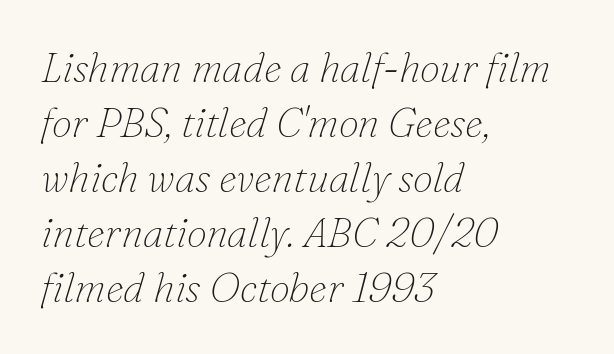
Style check: oblique. Lines of text with bare space underneath. No heavy texture on the line: the type isn't bold. Standard letterfit; no display-style spreading of the glyphs.
